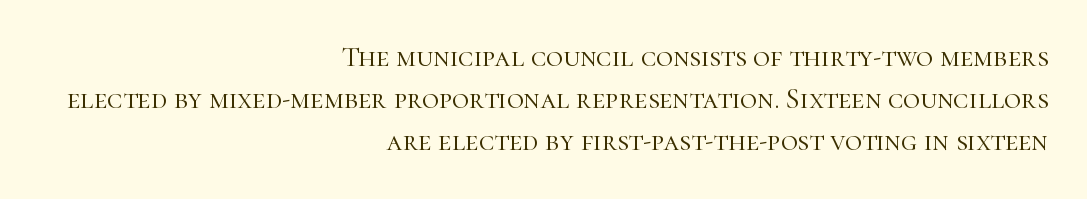
The image shows 29 px light serif type, upright; set right-aligned, normal line spacing (1.45x), normal letter spacing, not underlined; high stroke contrast and a medium x-height.
